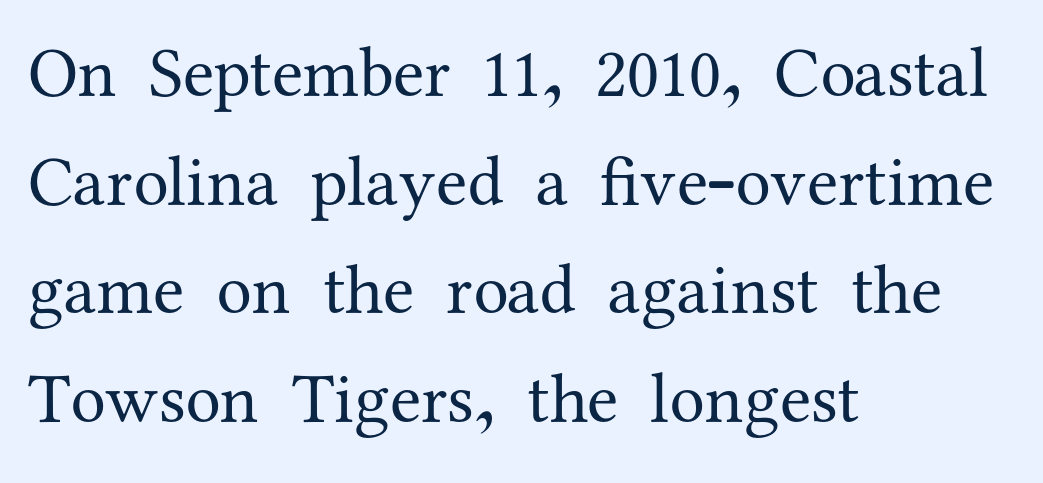
Q: Is the text bold? A: No.
Q: Is the text italic (slanted)? A: No, it is upright.
Q: Is the typeface a serif or a sans-serif typeface? A: Serif.
Q: Is the text underlined? A: No.
Q: How is the paragraph aligned? A: Left-aligned.
Q: Is the spacing between letters normal or unusually wide? A: Normal.
Q: Is the spacing between lines tight, normal or loose? A: Normal.
Q: Width (condensed, normal, or wide)? A: Normal.
Q: Stroke contrast? A: Medium.
Q: x-height? A: Medium.
Q: Monospaced? A: No.
